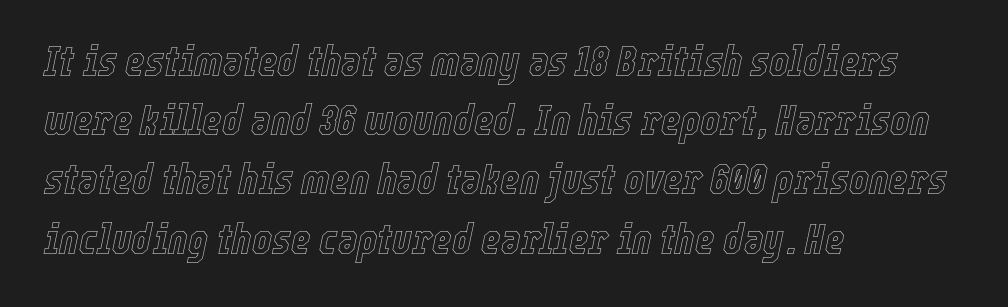
Q: Is the text italic (slanted)? A: Yes, it leans right by about 12 degrees.
Q: Is the text underlined? A: No.
Q: How is the paragraph aligned? A: Left-aligned.
Q: Is the spacing between letters normal or unusually wide? A: Normal.
Q: Is the spacing between lines tight, normal or loose? A: Normal.
Q: Width (condensed, normal, or wide)? A: Condensed.
Q: x-height? A: Medium.
Q: Monospaced? A: No.
